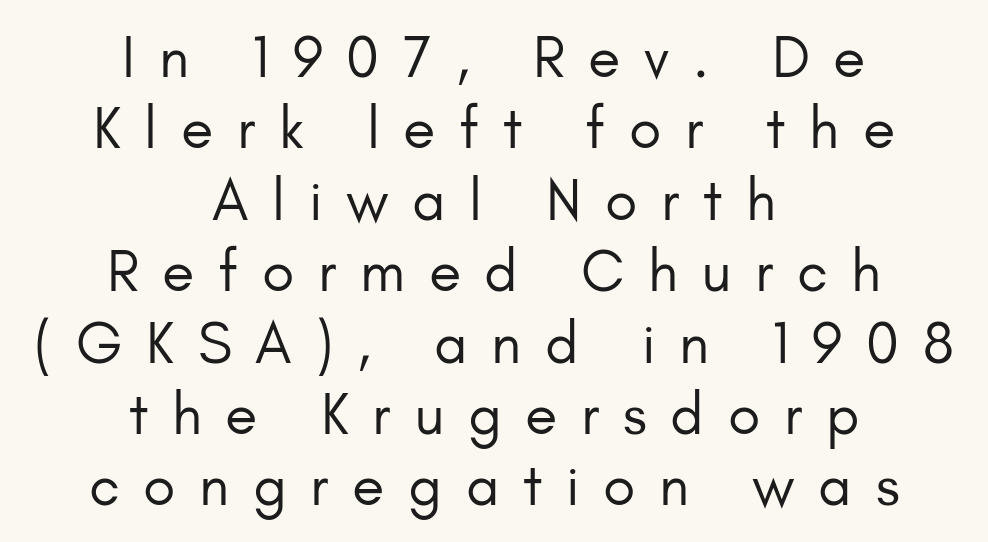
Q: Is the text bold? A: No.
Q: Is the text italic (slanted)? A: No, it is upright.
Q: Is the typeface a serif or a sans-serif typeface? A: Sans-serif.
Q: Is the text underlined? A: No.
Q: How is the paragraph aligned? A: Centered.
Q: Is the spacing between letters normal or unusually wide? A: Unusually wide.
Q: Width (condensed, normal, or wide)? A: Normal.
Q: Stroke contrast? A: Low.
Q: x-height? A: Small.
Q: Monospaced? A: No.
